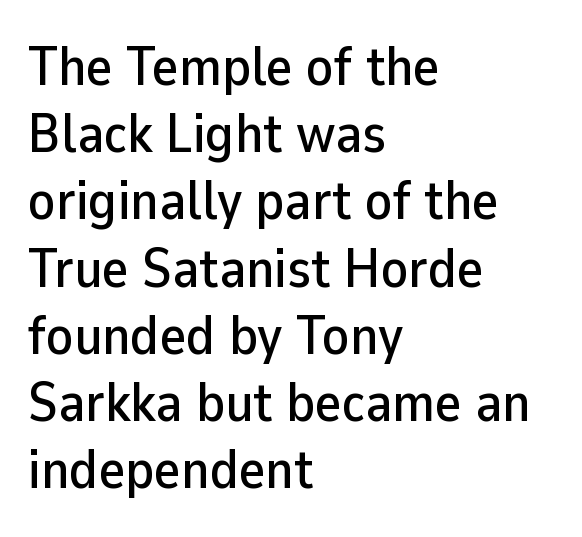
The image shows 56 px sans-serif type, upright; set left-aligned, line spacing 1.2x, normal letter spacing, not underlined; low stroke contrast and a medium x-height.
